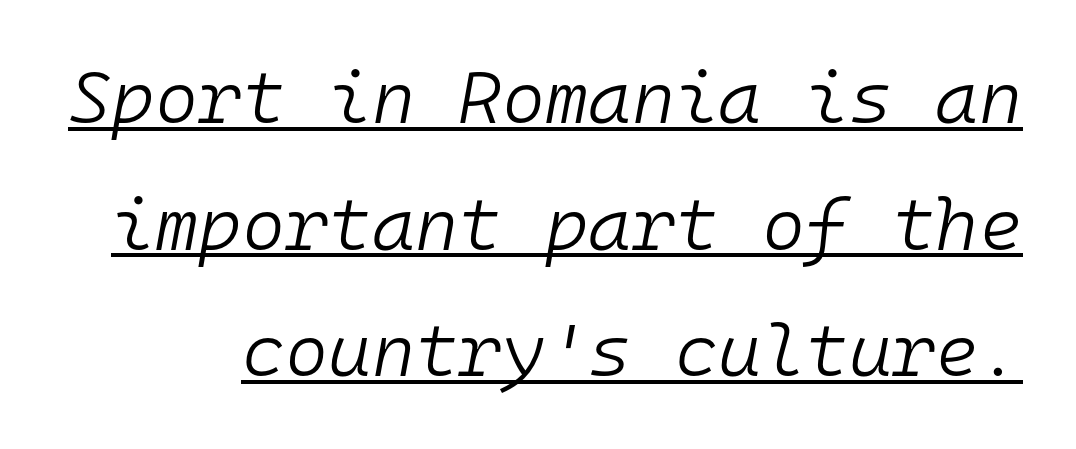
Looks like terminal output: every glyph gets an equal slot. Notice how the stems are inclined rather than vertical — that's the hallmark of italics. Stem width sits at or under what a default text font uses. Default kerning and tracking; the words read as compact shapes.
